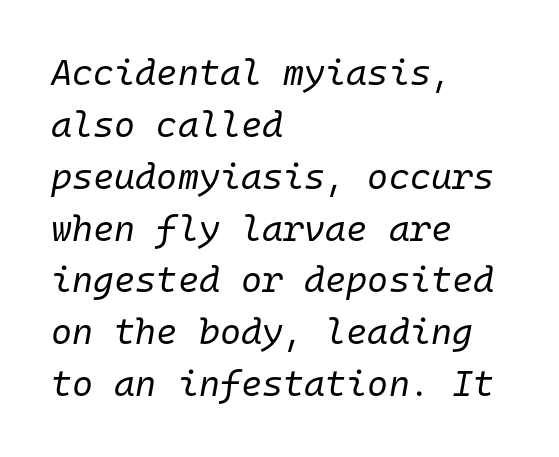
Q: Is the text bold? A: No.
Q: Is the text italic (slanted)? A: Yes, it leans right by about 10 degrees.
Q: Is the text underlined? A: No.
Q: How is the paragraph aligned? A: Left-aligned.
Q: Is the spacing between letters normal or unusually wide? A: Normal.
Q: Is the spacing between lines tight, normal or loose? A: Normal.
Q: Width (condensed, normal, or wide)? A: Normal.
Q: Stroke contrast? A: Low.
Q: x-height? A: Medium.
Q: Monospaced? A: Yes.
